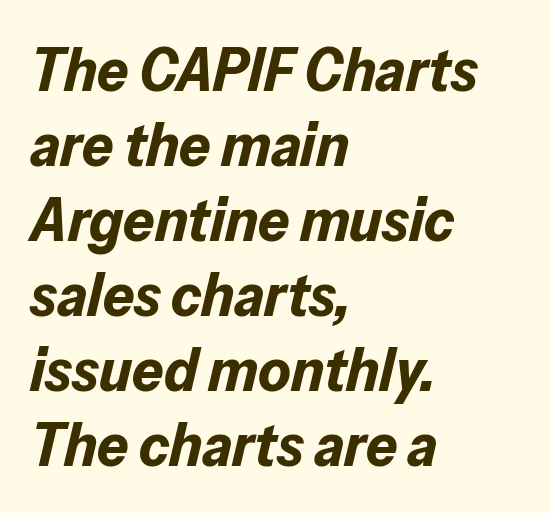
Characters are canted at an angle relative to the baseline's perpendicular. Tracking here is standard; glyphs follow each other at the usual distance. The passage shown is typed in a proportional face where columns would drift. A student would call this left alignment; a typographer would say flush left, rag right. Lines of text with bare space underneath. Stroke thickness is high; the sample reads as a true bold.
